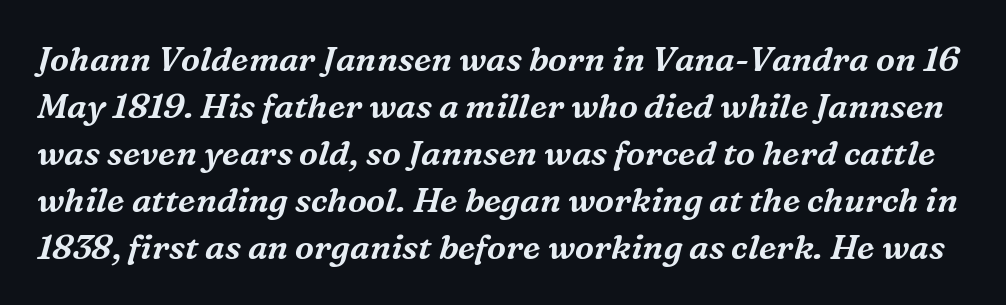
The image shows 34 px serif type, italic (leaning right); set normal line spacing (1.38x), normal letter spacing, not underlined; medium stroke contrast and a medium x-height.
